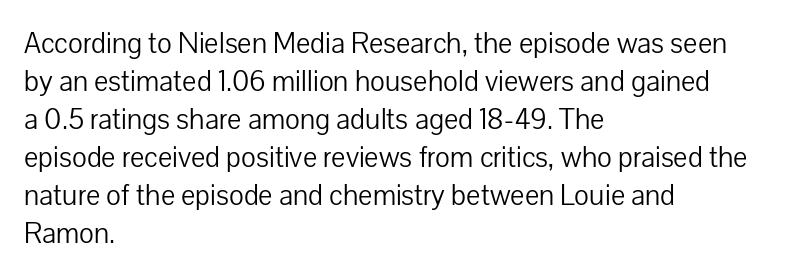
The image shows 30 px light sans-serif type, upright; set left-aligned, normal line spacing (1.27x), normal letter spacing, not underlined; low stroke contrast and a medium x-height.
